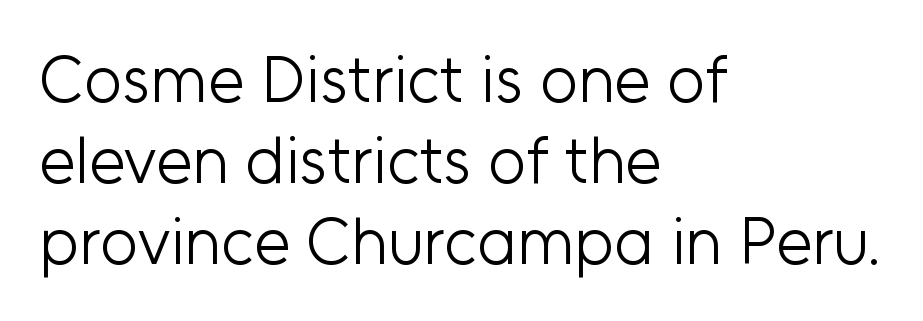
{"serif": "no", "italic": "no", "bold": "no", "weight": "light", "width": "normal", "stroke_contrast": "low", "x_height": "medium", "monospaced": "no", "underline": "no", "align": "left", "line_spacing_ratio": 1.23, "letter_spacing": "normal", "letter_spacing_em": 0.0, "glyph_px": 66}
